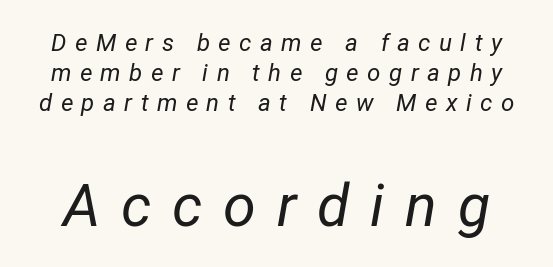
Q: Is the text bold? A: No.
Q: Is the text italic (slanted)? A: Yes, it leans right by about 12 degrees.
Q: Is the text underlined? A: No.
Q: Is the spacing between letters normal or unusually wide? A: Unusually wide.
Q: Is the spacing between lines tight, normal or loose? A: Normal.
Q: Which block of text is set in a larger size, the first (top) or the second (bottom)? A: The second (bottom) one.
Q: Width (condensed, normal, or wide)? A: Normal.
Q: Stroke contrast? A: Low.
Q: x-height? A: Medium.
Q: Monospaced? A: No.
